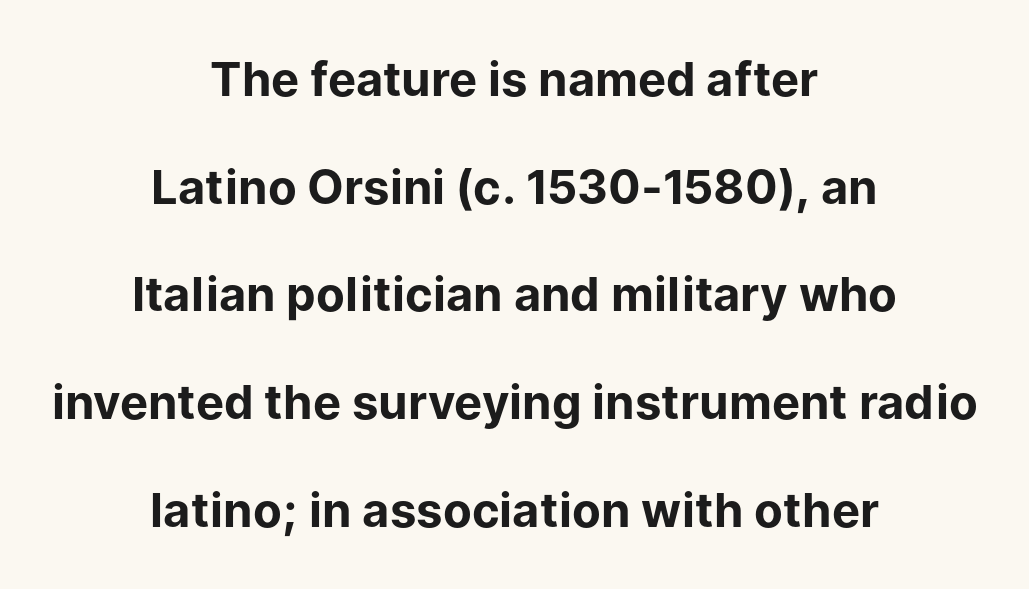
{"serif": "no", "italic": "no", "bold": "yes", "weight": "bold", "width": "normal", "stroke_contrast": "low", "x_height": "medium", "monospaced": "no", "underline": "no", "align": "center", "line_spacing": "loose", "line_spacing_ratio": 2.29, "letter_spacing": "normal", "letter_spacing_em": 0.0, "glyph_px": 47}
